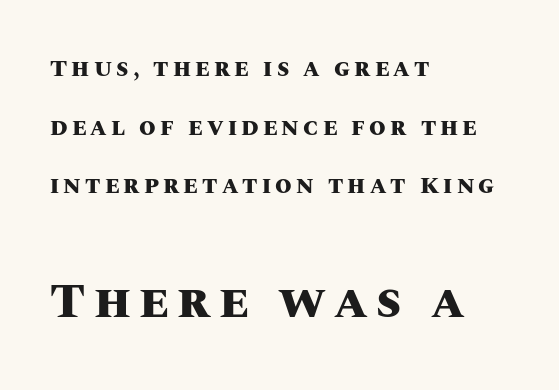
Type without underlining. Leading is clearly above the norm, producing a sparse column. These two chunks differ in scale, with the bottom chunk taking the larger measure. Characters remain perfectly vertical along every line.
